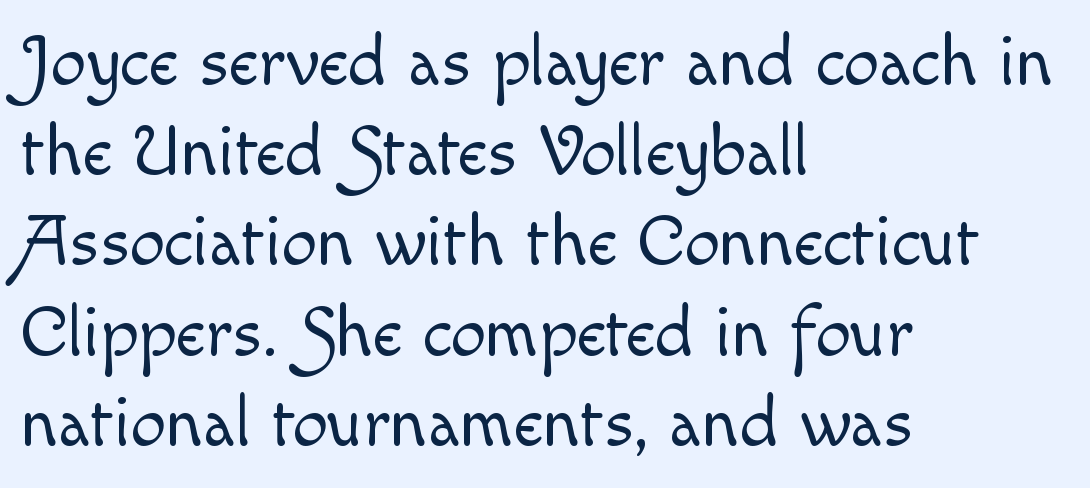
Spacing verdict: proportional, widths tailored to each character. If you drew a line through each stem, it would be perfectly vertical. Teacher's note: observe the even left margin — that is flush-left alignment. Evenly set lines give the paragraph a standard silhouette. Weight: in the light-to-regular range. The passage shown has conventional tracking throughout.
